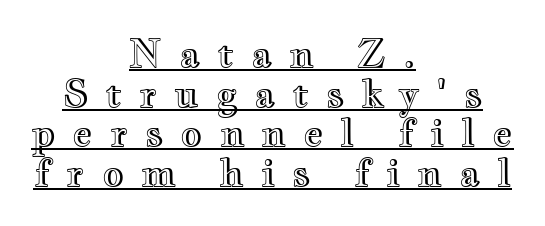
{"italic": "no", "width": "wide", "x_height": "small", "monospaced": "no", "underline": "yes", "align": "center", "line_spacing": "tight", "line_spacing_ratio": 1.04, "letter_spacing": "wide", "letter_spacing_em": 0.44, "glyph_px": 38}
